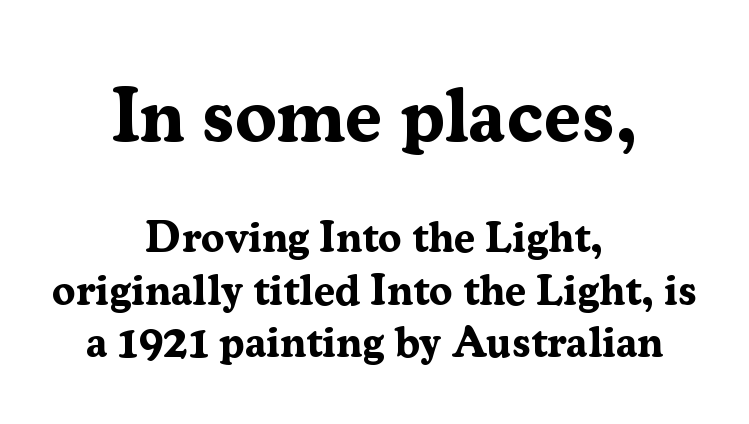
The image shows 75 px bold serif type, upright; set centered, line spacing 1.22x, normal letter spacing, not underlined; the first (top) block is 1.74x larger; medium stroke contrast and a medium x-height.
